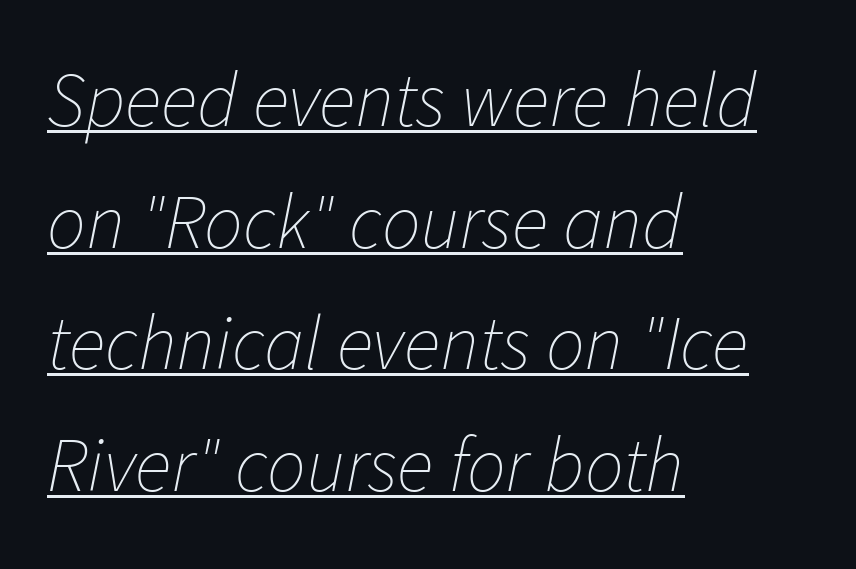
Q: Is the text bold? A: No.
Q: Is the text italic (slanted)? A: Yes, it leans right by about 11 degrees.
Q: Is the text underlined? A: Yes.
Q: How is the paragraph aligned? A: Left-aligned.
Q: Is the spacing between letters normal or unusually wide? A: Normal.
Q: Is the spacing between lines tight, normal or loose? A: Normal.
Q: Width (condensed, normal, or wide)? A: Normal.
Q: Stroke contrast? A: Low.
Q: x-height? A: Medium.
Q: Monospaced? A: No.
